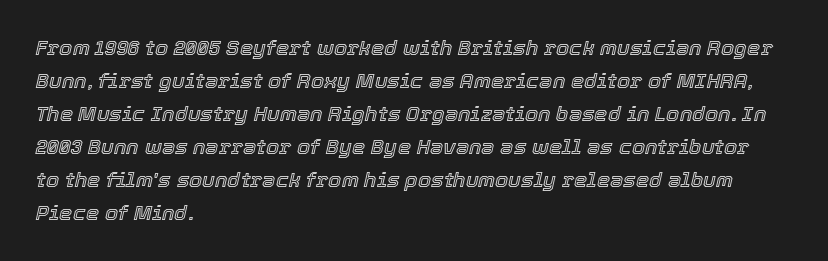
The image shows 21 px text type, italic (leaning right); set left-aligned, normal line spacing (1.57x), normal letter spacing, not underlined.
